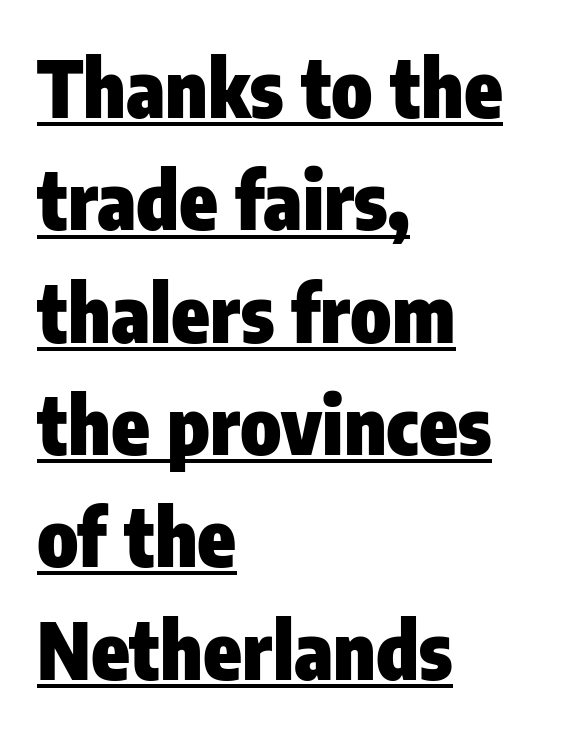
The lettering is marked with a stroke running underneath it. The type is set solid horizontally, with unmodified tracking. Is the block centered? No — it sits flush against the left margin. Summary of vertical rhythm: regular, with standard interline spacing. The face used here is a sans, in the tradition of grotesques and geometrics.
